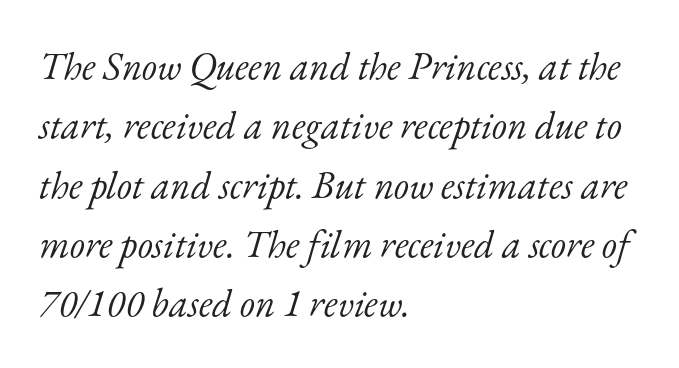
Q: Is the text bold? A: No.
Q: Is the text italic (slanted)? A: Yes, it leans right by about 17 degrees.
Q: Is the typeface a serif or a sans-serif typeface? A: Serif.
Q: Is the text underlined? A: No.
Q: How is the paragraph aligned? A: Left-aligned.
Q: Is the spacing between letters normal or unusually wide? A: Normal.
Q: Is the spacing between lines tight, normal or loose? A: Normal.
Q: Width (condensed, normal, or wide)? A: Normal.
Q: Stroke contrast? A: Low.
Q: x-height? A: Small.
Q: Monospaced? A: No.
